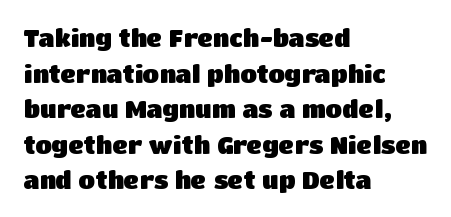
Its strokes are broad and dark, the hallmark of bold type. Short and long lines alike share a common starting point at left. Reading down the column, the eye jumps a familiar distance to each next line. Bare-footed words on every line.
